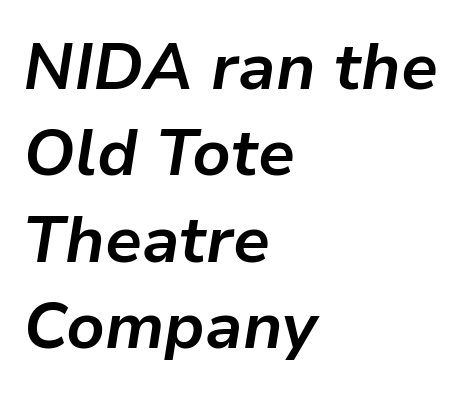
Q: Is the text bold? A: Yes.
Q: Is the text italic (slanted)? A: Yes, it leans right by about 9 degrees.
Q: Is the text underlined? A: No.
Q: How is the paragraph aligned? A: Left-aligned.
Q: Is the spacing between letters normal or unusually wide? A: Normal.
Q: Is the spacing between lines tight, normal or loose? A: Normal.
Q: Width (condensed, normal, or wide)? A: Normal.
Q: Stroke contrast? A: Low.
Q: x-height? A: Medium.
Q: Monospaced? A: No.
